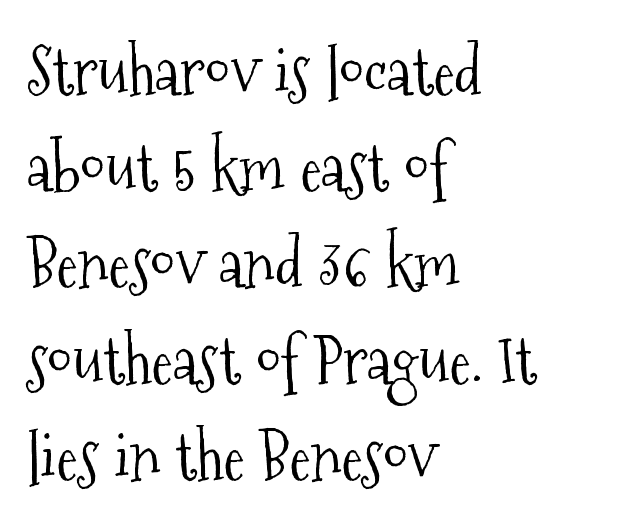
The image shows 65 px light, condensed serif type, upright; set left-aligned, normal line spacing (1.48x), normal letter spacing, not underlined; medium stroke contrast and a medium x-height.
